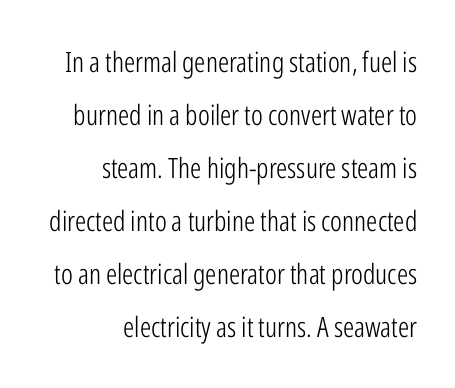
Characters follow at the spacing the type designer built in. This is the regular roman posture of the typeface. Observe the absence of serifs on each vertical stroke in this sample. Is the block centered? No — it sits flush against the right margin. Honestly, there is no underline to notice here at all.
